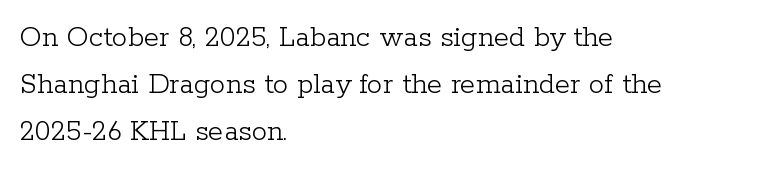
The image shows 31 px light serif type, upright; set left-aligned, normal line spacing (1.51x), normal letter spacing, not underlined; low stroke contrast and a medium x-height.
